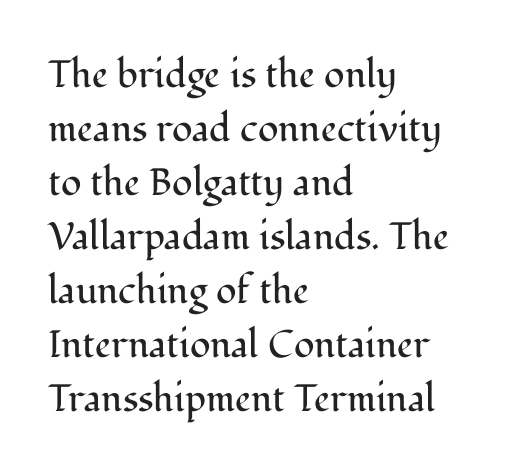
Tall strokes in this sample are plumb rather than angled. Which margin do the lines hug? The left one — the right edge is uneven. Words float on clear page, feet unadorned. Are there feet on the stems? There are — it's a serif. No extra ink here — the face is not bold. You could call the tracking neutral — neither tight nor loose.
